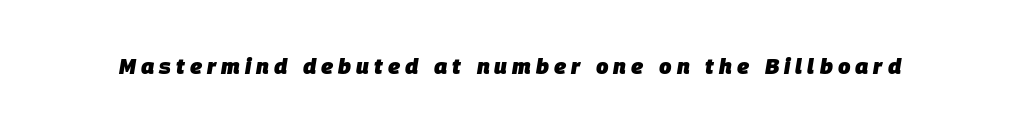
Q: Is the text bold? A: Yes.
Q: Is the text italic (slanted)? A: Yes, it leans right by about 9 degrees.
Q: Is the text underlined? A: No.
Q: Is the spacing between letters normal or unusually wide? A: Unusually wide.
